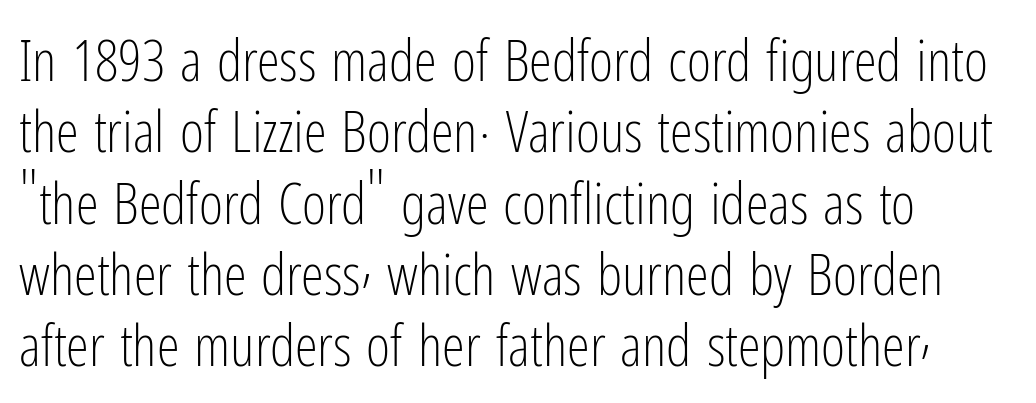
The image shows 58 px light, condensed sans-serif type, upright; set left-aligned, line spacing 1.23x, normal letter spacing, not underlined; low stroke contrast and a medium x-height.
